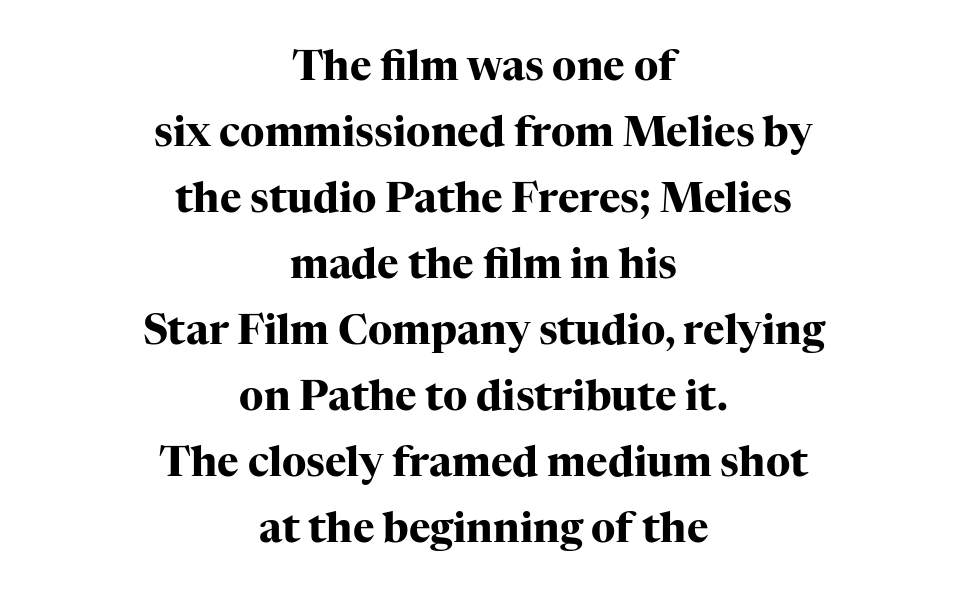
Q: Is the text bold? A: Yes.
Q: Is the text italic (slanted)? A: No, it is upright.
Q: Is the typeface a serif or a sans-serif typeface? A: Serif.
Q: Is the text underlined? A: No.
Q: How is the paragraph aligned? A: Centered.
Q: Is the spacing between letters normal or unusually wide? A: Normal.
Q: Is the spacing between lines tight, normal or loose? A: Normal.
Q: Width (condensed, normal, or wide)? A: Normal.
Q: Stroke contrast? A: High.
Q: x-height? A: Medium.
Q: Monospaced? A: No.
